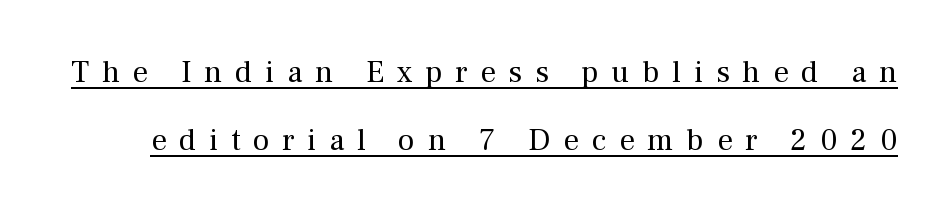
{"serif": "yes", "italic": "no", "bold": "no", "weight": "regular", "width": "normal", "stroke_contrast": "medium", "x_height": "medium", "monospaced": "no", "underline": "yes", "line_spacing": "loose", "line_spacing_ratio": 2.19, "letter_spacing": "wide", "letter_spacing_em": 0.41, "glyph_px": 31}
